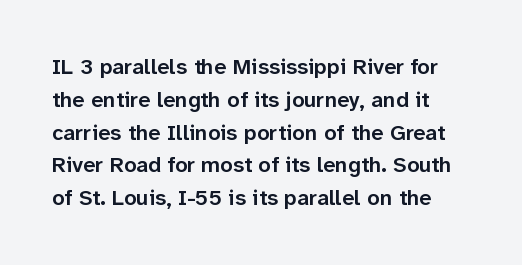
The image shows 22 px text type, upright; set normal line spacing (1.49x), normal letter spacing, not underlined.
